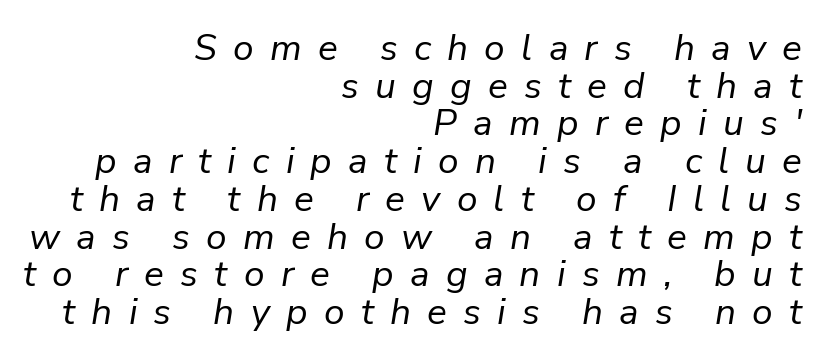
{"italic": "yes", "lean": "right", "slant_degrees": 9, "bold": "no", "weight": "regular", "width": "normal", "stroke_contrast": "low", "x_height": "medium", "monospaced": "no", "underline": "no", "align": "right", "line_spacing": "tight", "line_spacing_ratio": 1.02, "letter_spacing": "wide", "letter_spacing_em": 0.44, "glyph_px": 37}
